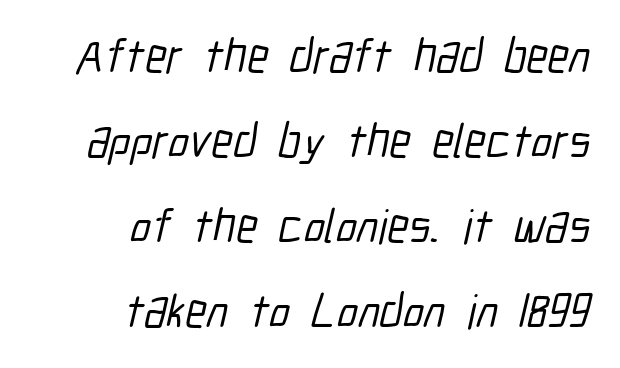
Q: Is the typeface a serif or a sans-serif typeface? A: Sans-serif.
Q: Is the text underlined? A: No.
Q: How is the paragraph aligned? A: Right-aligned.
Q: Is the spacing between letters normal or unusually wide? A: Normal.
Q: Width (condensed, normal, or wide)? A: Condensed.
Q: Stroke contrast? A: Low.
Q: x-height? A: Medium.
Q: Monospaced? A: No.
